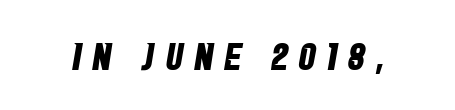
Proportional: the letters do not fall into vertical columns. Emphasis by weight is at full strength: bold. Serifs: no, the terminals of the letterforms are clean. Decoration check: the copy has no underline. Characters follow at a spacing far wider than the type designer built in.
